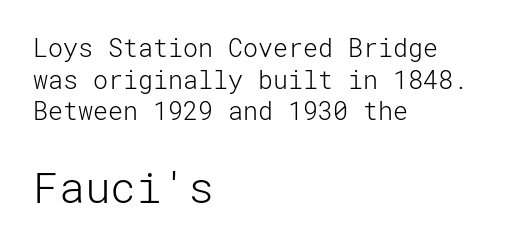
Posture: upright roman. The paragraph has a hard left edge and a soft right edge. Character size in the trailing block exceeds that of the leading block. The zone under the glyphs is completely vacant.
